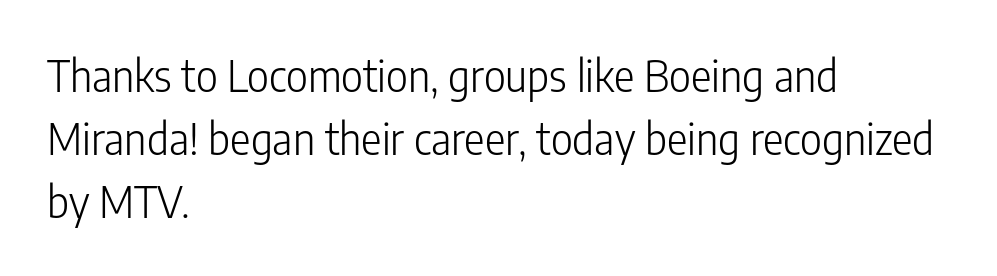
{"serif": "no", "italic": "no", "bold": "no", "weight": "light", "width": "condensed", "stroke_contrast": "low", "x_height": "medium", "monospaced": "no", "underline": "no", "align": "left", "line_spacing": "normal", "line_spacing_ratio": 1.47, "letter_spacing": "normal", "letter_spacing_em": 0.0, "glyph_px": 43}
